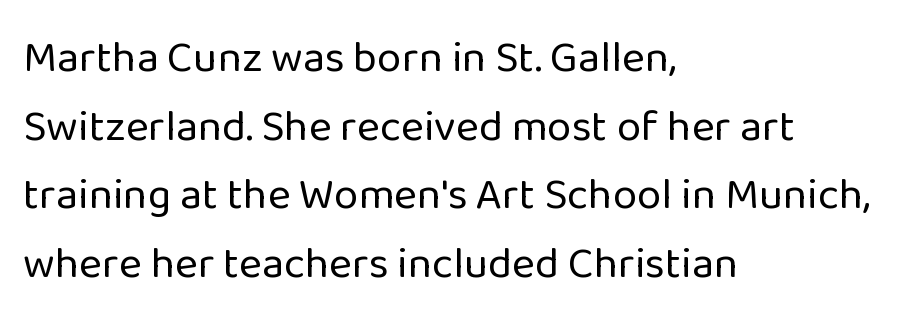
The image shows 44 px regular-weight sans-serif type, upright; set left-aligned, normal line spacing (1.56x), normal letter spacing, not underlined; low stroke contrast and a medium x-height.
